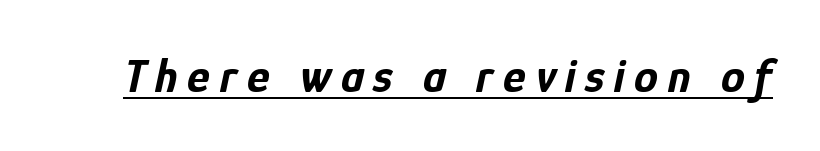
The image shows 48 px bold, condensed type, italic (leaning right); set unusually wide letter spacing (+0.2 em), underlined; low stroke contrast and a medium x-height.
